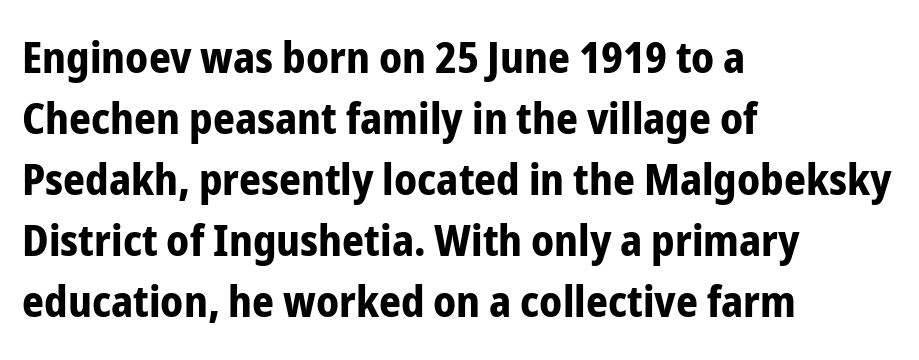
The image shows 43 px bold, condensed sans-serif type, upright; set left-aligned, normal line spacing (1.42x), normal letter spacing, not underlined; low stroke contrast and a medium x-height.
